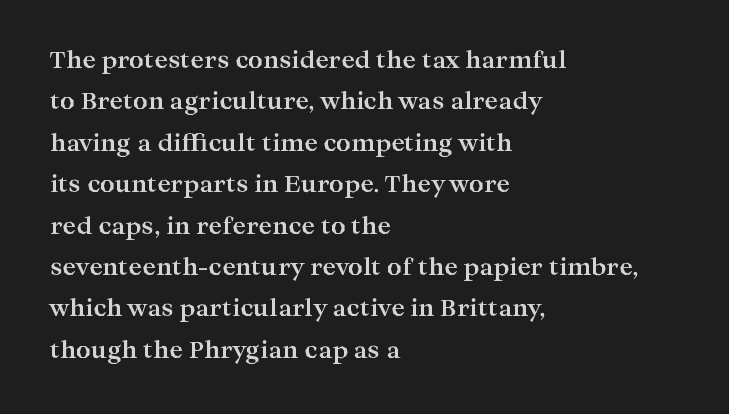
Q: Is the text bold? A: Yes.
Q: Is the text italic (slanted)? A: No, it is upright.
Q: Is the text underlined? A: No.
Q: How is the paragraph aligned? A: Left-aligned.
Q: Is the spacing between letters normal or unusually wide? A: Normal.
